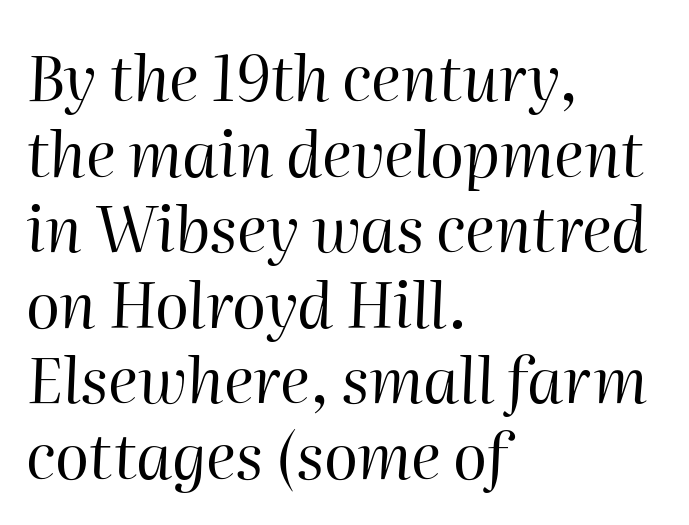
{"italic": "yes", "lean": "right", "slant_degrees": 2, "bold": "no", "weight": "regular", "width": "normal", "stroke_contrast": "high", "x_height": "medium", "monospaced": "no", "underline": "no", "align": "left", "line_spacing_ratio": 1.2, "letter_spacing": "normal", "letter_spacing_em": 0.0, "glyph_px": 63}
